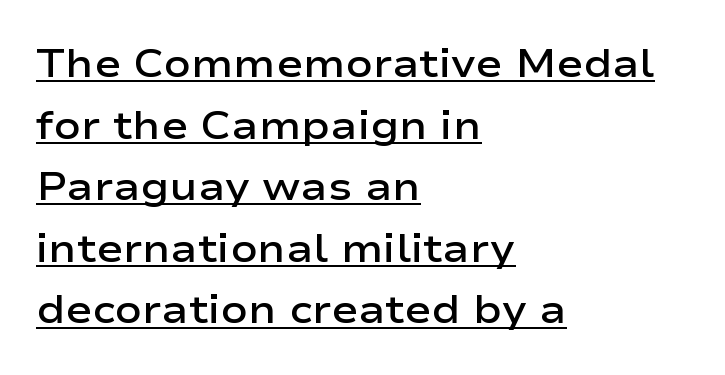
Q: Is the text bold? A: Semi-bold.
Q: Is the text italic (slanted)? A: No, it is upright.
Q: Is the typeface a serif or a sans-serif typeface? A: Sans-serif.
Q: Is the text underlined? A: Yes.
Q: How is the paragraph aligned? A: Left-aligned.
Q: Is the spacing between letters normal or unusually wide? A: Normal.
Q: Is the spacing between lines tight, normal or loose? A: Normal.
Q: Width (condensed, normal, or wide)? A: Wide.
Q: Stroke contrast? A: Low.
Q: x-height? A: Medium.
Q: Monospaced? A: No.
